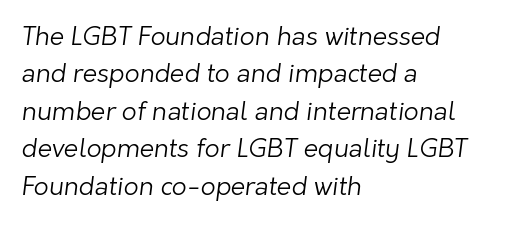
The image shows 26 px text type; set left-aligned, normal line spacing (1.44x), normal letter spacing, not underlined.
